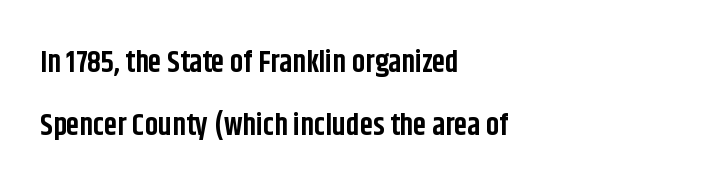
Q: Is the text bold? A: Yes.
Q: Is the text italic (slanted)? A: No, it is upright.
Q: Is the typeface a serif or a sans-serif typeface? A: Sans-serif.
Q: Is the text underlined? A: No.
Q: How is the paragraph aligned? A: Left-aligned.
Q: Is the spacing between letters normal or unusually wide? A: Normal.
Q: Is the spacing between lines tight, normal or loose? A: Loose.
Q: Width (condensed, normal, or wide)? A: Condensed.
Q: Stroke contrast? A: Low.
Q: x-height? A: Large.
Q: Monospaced? A: No.
